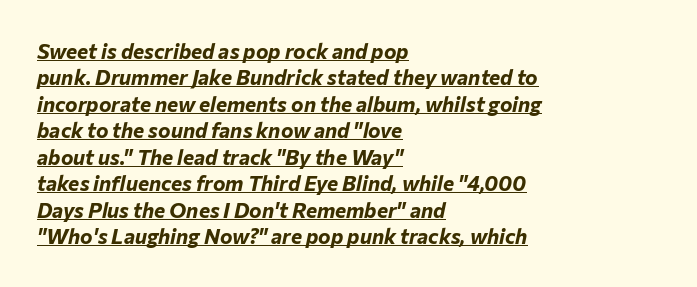
Q: Is the text bold? A: Yes.
Q: Is the text italic (slanted)? A: Yes, it leans right by about 12 degrees.
Q: Is the text underlined? A: Yes.
Q: How is the paragraph aligned? A: Left-aligned.
Q: Is the spacing between letters normal or unusually wide? A: Normal.
Q: Is the spacing between lines tight, normal or loose? A: Normal.
